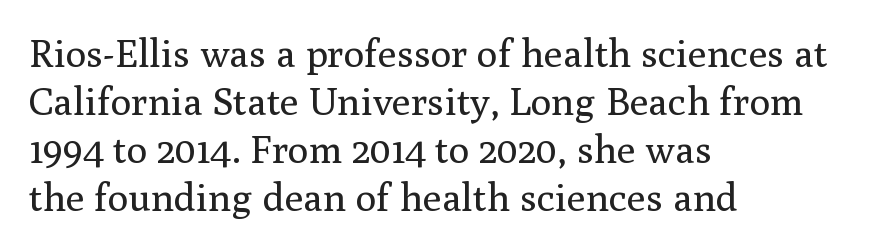
Q: Is the text bold? A: No.
Q: Is the text italic (slanted)? A: No, it is upright.
Q: Is the typeface a serif or a sans-serif typeface? A: Serif.
Q: Is the text underlined? A: No.
Q: How is the paragraph aligned? A: Left-aligned.
Q: Is the spacing between letters normal or unusually wide? A: Normal.
Q: Width (condensed, normal, or wide)? A: Normal.
Q: Stroke contrast? A: Medium.
Q: x-height? A: Medium.
Q: Monospaced? A: No.
